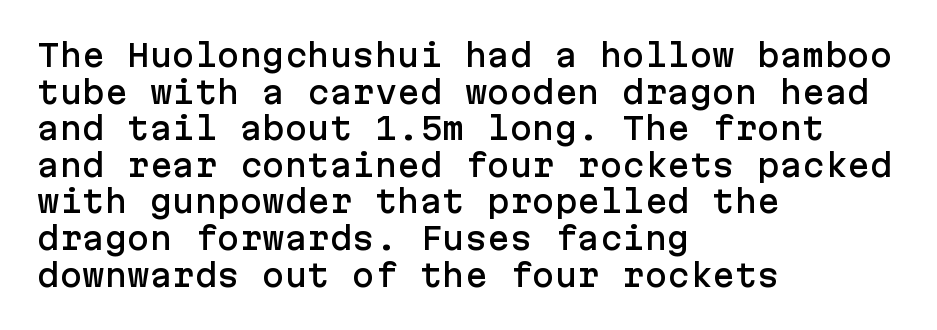
Q: Is the text italic (slanted)? A: No, it is upright.
Q: Is the typeface a serif or a sans-serif typeface? A: Sans-serif.
Q: Is the text underlined? A: No.
Q: How is the paragraph aligned? A: Left-aligned.
Q: Is the spacing between letters normal or unusually wide? A: Normal.
Q: Width (condensed, normal, or wide)? A: Normal.
Q: Stroke contrast? A: Low.
Q: x-height? A: Medium.
